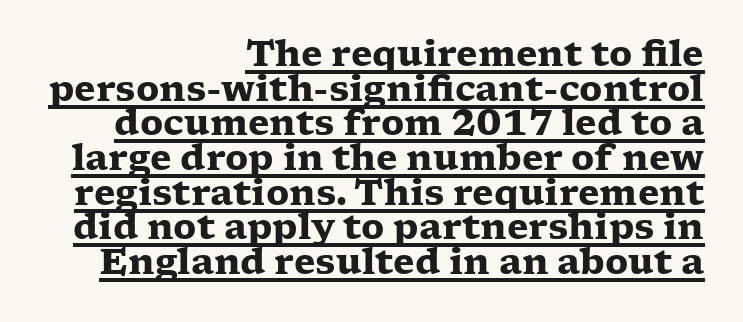
The passage shown has conventional tracking throughout. Honestly, the underline is the first thing you notice here. Do the letters lean? They stand straight. The glyphs have the mass of a bold cut. Unlike a clean sans, this face finishes its strokes with serifs.
